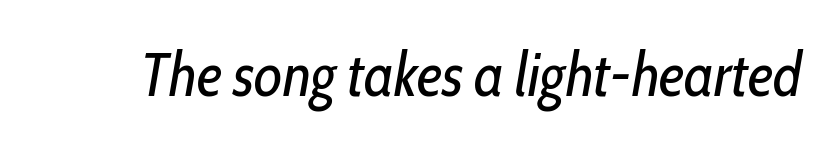
{"italic": "yes", "lean": "right", "slant_degrees": 10, "bold": "no", "weight": "regular", "width": "condensed", "stroke_contrast": "low", "x_height": "medium", "monospaced": "no", "underline": "no", "letter_spacing": "normal", "letter_spacing_em": 0.0, "glyph_px": 61}
